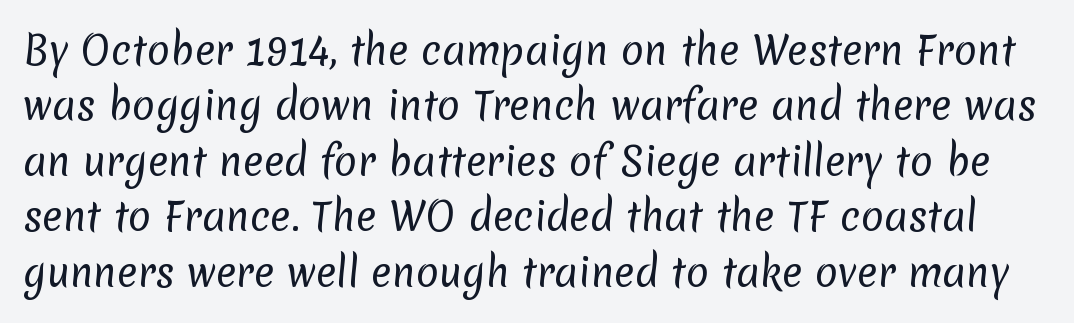
The image shows 38 px regular-weight sans-serif type; set normal line spacing (1.46x), normal letter spacing, not underlined; low stroke contrast and a medium x-height.
